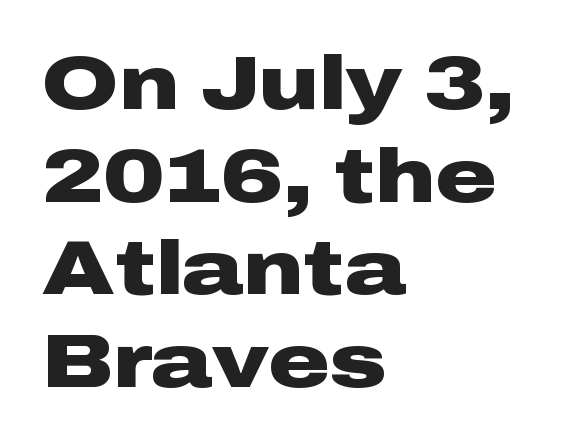
The image shows 76 px heavy, wide sans-serif type, upright; set left-aligned, line spacing 1.22x, normal letter spacing, not underlined; low stroke contrast and a medium x-height.
